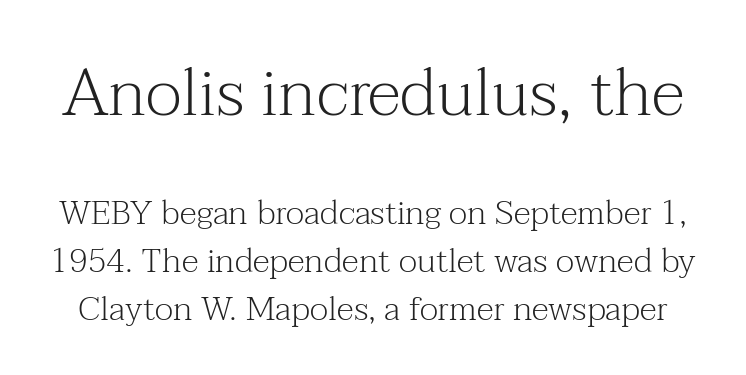
The image shows 67 px light serif type, upright; set normal line spacing (1.41x), normal letter spacing, not underlined; the first (top) block is 1.97x larger; medium stroke contrast and a medium x-height.
